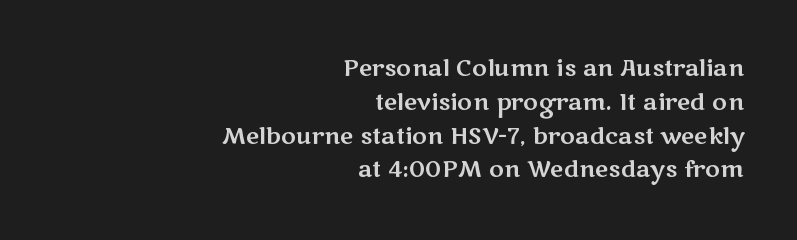
Q: Is the text italic (slanted)? A: No, it is upright.
Q: Is the text underlined? A: No.
Q: How is the paragraph aligned? A: Right-aligned.
Q: Is the spacing between letters normal or unusually wide? A: Normal.
Q: Is the spacing between lines tight, normal or loose? A: Normal.
